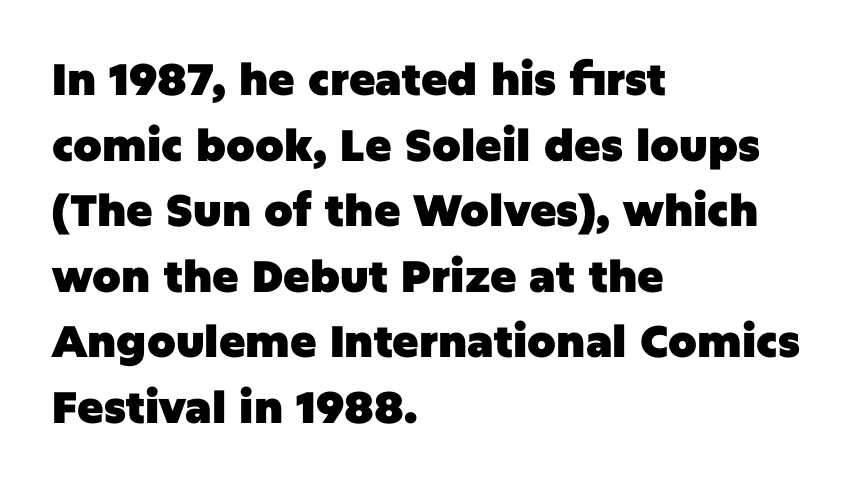
Glyph-to-glyph distance matches everyday printed text. Spacing verdict: proportional, widths tailored to each character. Whoever set this chose a conventional vertical rhythm. The rendering shows plain stroke endings on the letterforms — a sans-serif design.
